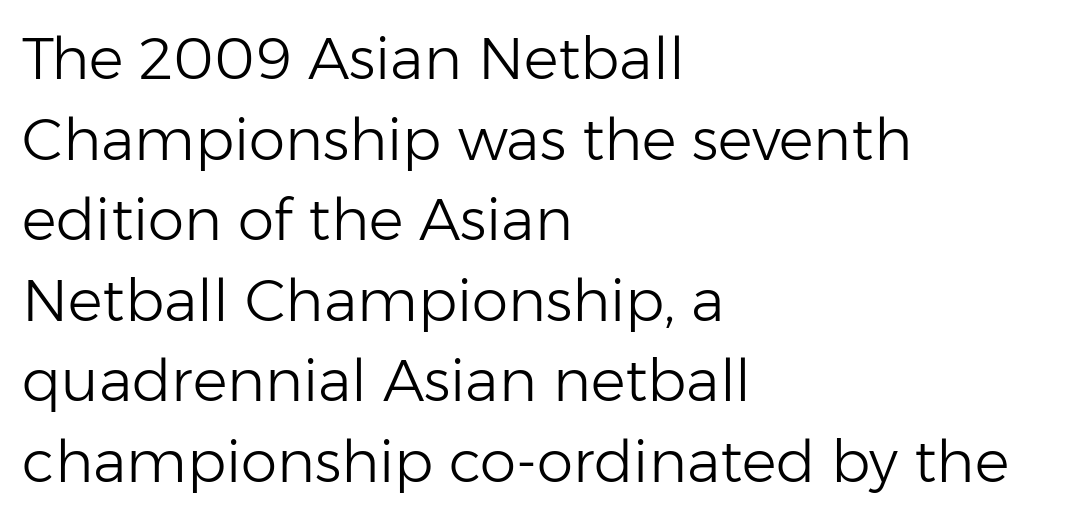
{"serif": "no", "italic": "no", "bold": "no", "weight": "light", "width": "normal", "stroke_contrast": "low", "x_height": "medium", "monospaced": "no", "underline": "no", "align": "left", "line_spacing": "normal", "line_spacing_ratio": 1.39, "letter_spacing": "normal", "letter_spacing_em": 0.0, "glyph_px": 58}
